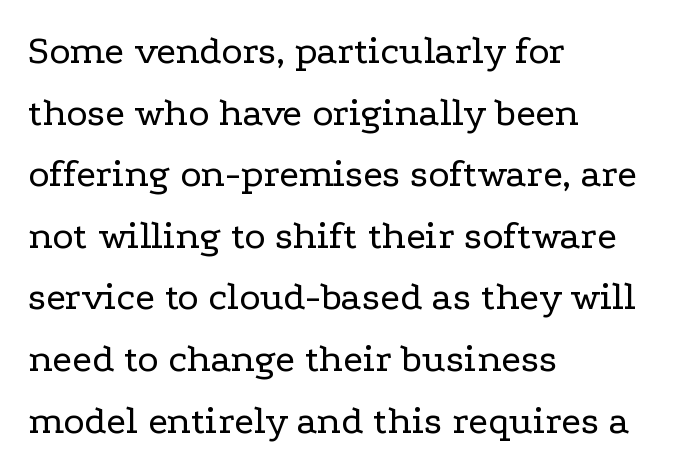
{"serif": "yes", "italic": "no", "bold": "no", "weight": "regular", "width": "wide", "stroke_contrast": "low", "x_height": "medium", "monospaced": "no", "underline": "no", "align": "left", "line_spacing": "normal", "line_spacing_ratio": 1.54, "letter_spacing": "normal", "letter_spacing_em": 0.0, "glyph_px": 40}
